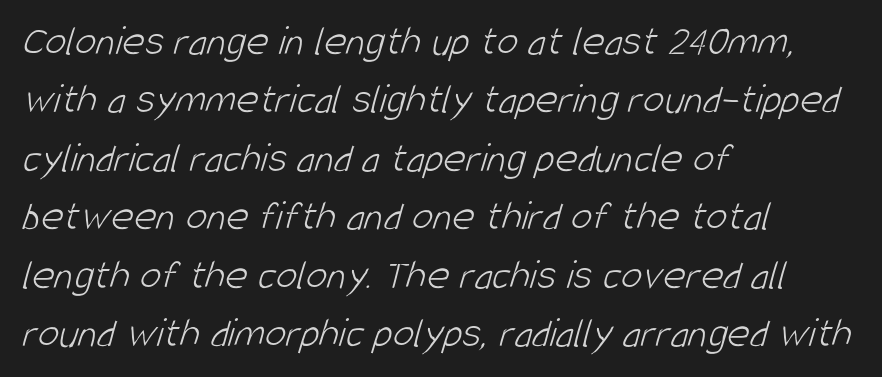
Q: Is the text bold? A: No.
Q: Is the typeface a serif or a sans-serif typeface? A: Sans-serif.
Q: Is the text underlined? A: No.
Q: How is the paragraph aligned? A: Left-aligned.
Q: Is the spacing between letters normal or unusually wide? A: Normal.
Q: Is the spacing between lines tight, normal or loose? A: Normal.
Q: Width (condensed, normal, or wide)? A: Condensed.
Q: Stroke contrast? A: Low.
Q: x-height? A: Large.
Q: Monospaced? A: No.
